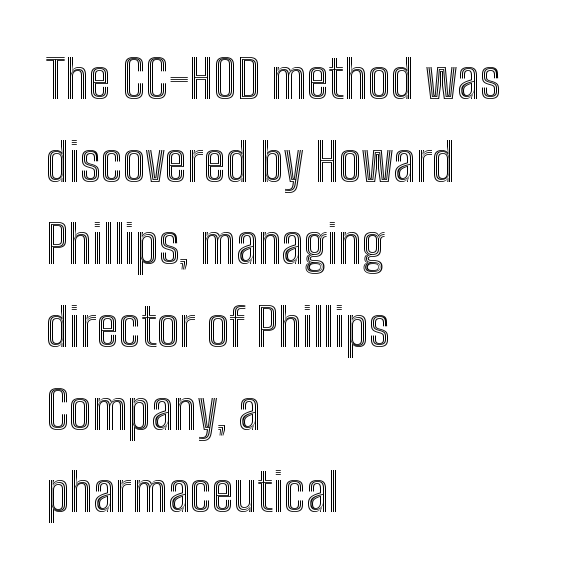
The image shows 53 px condensed type, upright; set left-aligned, normal line spacing (1.56x), normal letter spacing, not underlined; a medium x-height.
